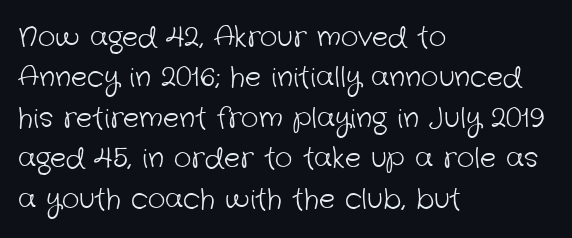
The weight tops out at a normal text grade. The setting favours the left margin, as ordinary paragraphs usually do. The passage shown is not underscored anywhere. Observe the ordinary spacing: letters are neighbours, not strangers.
